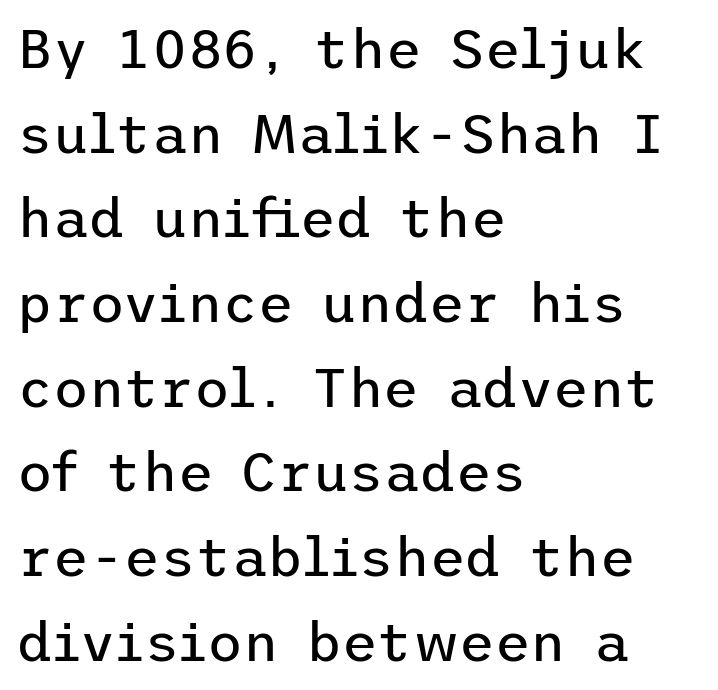
The type sits square on the baseline with zero lean. Does the copy run flush right? No — it runs flush left. A typesetter would call this leading conventional body-copy spacing. The gap between lines stays unmarked.
